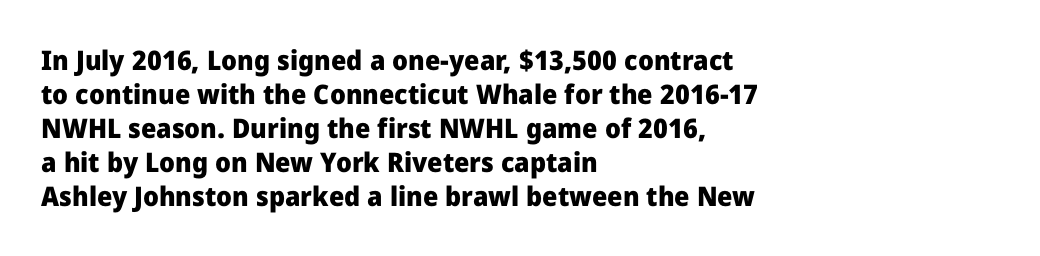
Q: Is the text bold? A: Yes.
Q: Is the text italic (slanted)? A: No, it is upright.
Q: Is the text underlined? A: No.
Q: How is the paragraph aligned? A: Left-aligned.
Q: Is the spacing between letters normal or unusually wide? A: Normal.
Q: Is the spacing between lines tight, normal or loose? A: Normal.
